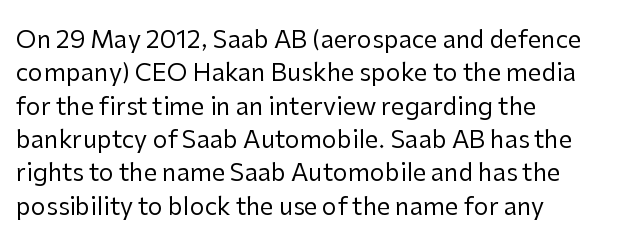
{"italic": "no", "bold": "no", "underline": "no", "align": "left", "line_spacing": "normal", "line_spacing_ratio": 1.39, "letter_spacing": "normal", "letter_spacing_em": 0.0, "glyph_px": 24}
